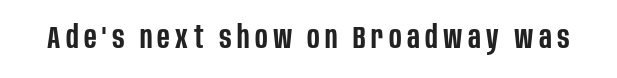
The image shows 32 px semibold, condensed sans-serif type, upright; set not underlined; low stroke contrast and a large x-height.
